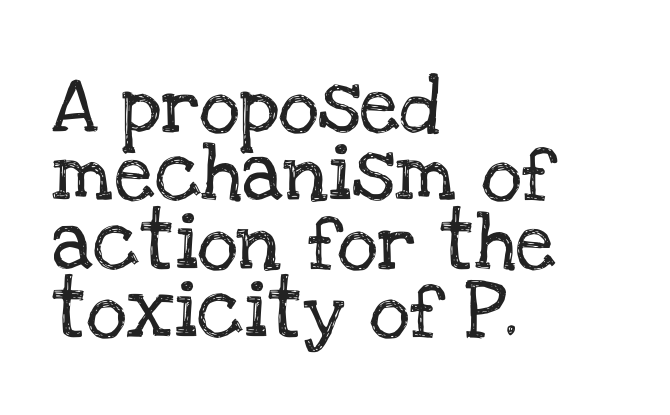
{"serif": "yes", "italic": "no", "width": "normal", "stroke_contrast": "low", "x_height": "large", "monospaced": "no", "underline": "no", "align": "left", "line_spacing_ratio": 1.2, "letter_spacing": "normal", "letter_spacing_em": 0.0, "glyph_px": 57}
